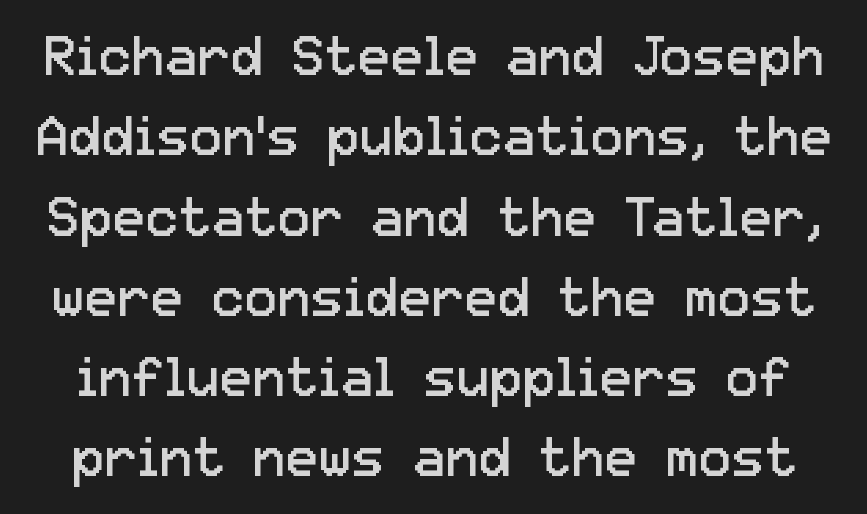
Q: Is the text bold? A: No.
Q: Is the text italic (slanted)? A: No, it is upright.
Q: Is the typeface a serif or a sans-serif typeface? A: Sans-serif.
Q: Is the text underlined? A: No.
Q: Is the spacing between letters normal or unusually wide? A: Normal.
Q: Is the spacing between lines tight, normal or loose? A: Normal.
Q: Width (condensed, normal, or wide)? A: Normal.
Q: Stroke contrast? A: Low.
Q: x-height? A: Medium.
Q: Monospaced? A: No.
